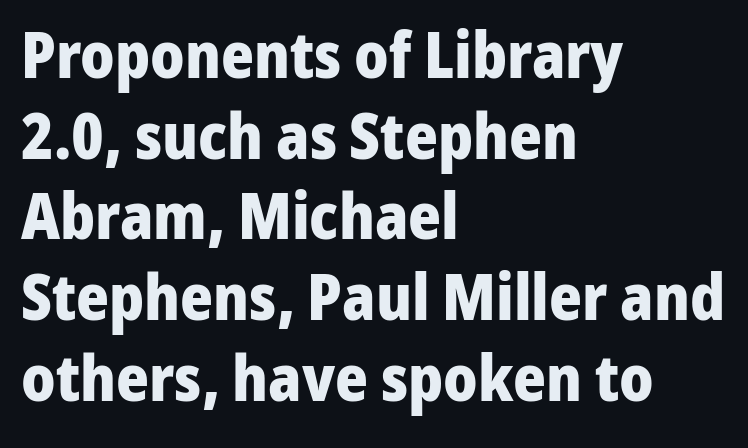
Q: Is the text bold? A: Yes.
Q: Is the text italic (slanted)? A: No, it is upright.
Q: Is the typeface a serif or a sans-serif typeface? A: Sans-serif.
Q: Is the text underlined? A: No.
Q: How is the paragraph aligned? A: Left-aligned.
Q: Is the spacing between letters normal or unusually wide? A: Normal.
Q: Is the spacing between lines tight, normal or loose? A: Normal.
Q: Width (condensed, normal, or wide)? A: Normal.
Q: Stroke contrast? A: Low.
Q: x-height? A: Medium.
Q: Monospaced? A: No.
